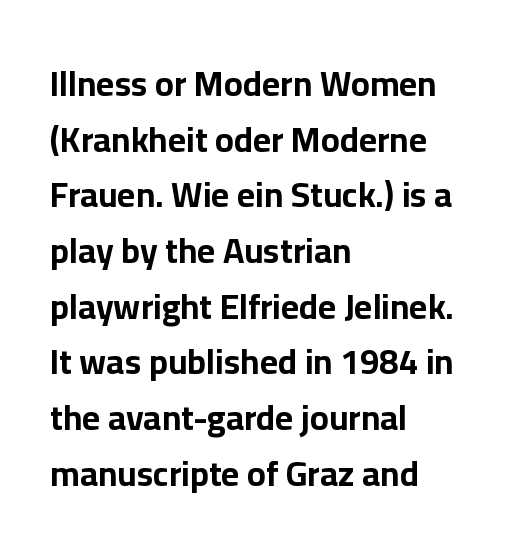
{"serif": "no", "italic": "no", "bold": "yes", "weight": "bold", "width": "normal", "stroke_contrast": "low", "x_height": "medium", "monospaced": "no", "underline": "no", "align": "left", "line_spacing": "normal", "line_spacing_ratio": 1.59, "letter_spacing": "normal", "letter_spacing_em": 0.0, "glyph_px": 35}
